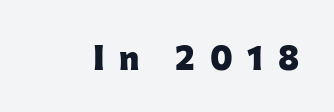
Q: Is the text bold? A: Yes.
Q: Is the text italic (slanted)? A: No, it is upright.
Q: Is the typeface a serif or a sans-serif typeface? A: Sans-serif.
Q: Is the text underlined? A: No.
Q: Is the spacing between letters normal or unusually wide? A: Unusually wide.
Q: Width (condensed, normal, or wide)? A: Normal.
Q: Stroke contrast? A: Low.
Q: x-height? A: Medium.
Q: Monospaced? A: No.
